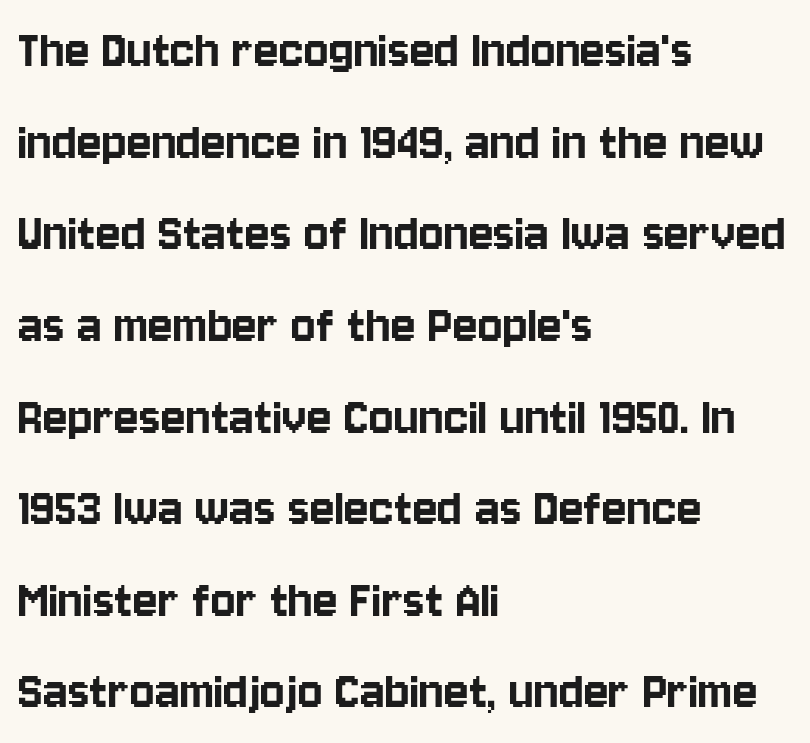
{"serif": "no", "italic": "no", "width": "condensed", "stroke_contrast": "low", "x_height": "large", "monospaced": "no", "underline": "no", "align": "left", "line_spacing": "normal", "line_spacing_ratio": 1.58, "letter_spacing": "normal", "letter_spacing_em": 0.0, "glyph_px": 58}
